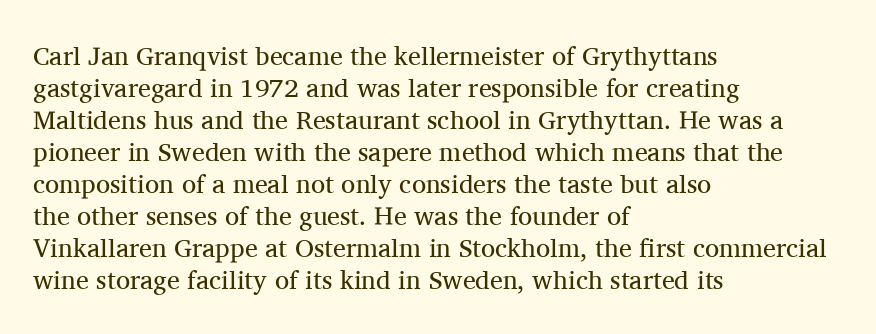
The passage shown is not underscored anywhere. Words appear dense and cohesive because spacing is normal. Alignment: flush left. Unlike italic type, these characters show no tilt at all.
